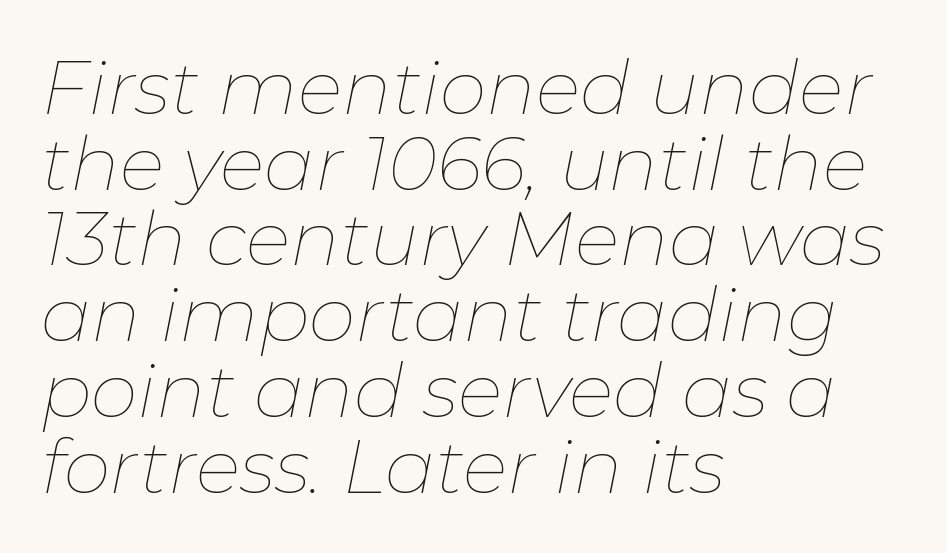
{"italic": "yes", "lean": "right", "slant_degrees": 11, "bold": "no", "weight": "thin", "width": "normal", "stroke_contrast": "low", "x_height": "medium", "monospaced": "no", "underline": "no", "align": "left", "line_spacing": "tight", "line_spacing_ratio": 1.01, "letter_spacing": "normal", "letter_spacing_em": 0.0, "glyph_px": 75}
